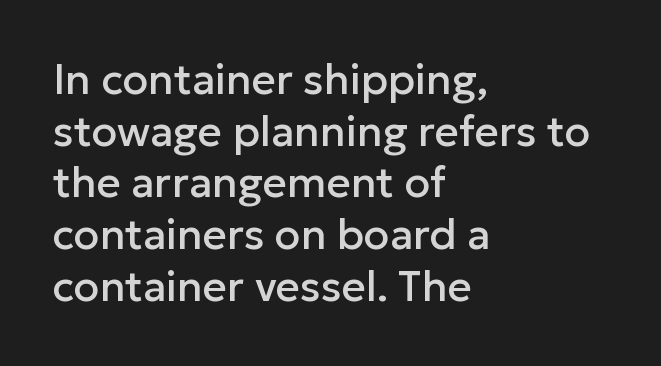
The lettering holds an erect, upright posture throughout. The passage is arranged the way most books set body copy — flush left. The letters advance in unequal steps, a hallmark of proportional type. Honestly, the letter spacing is just normal — you wouldn't notice it. The rendering shows plain stroke endings on the letterforms — a sans-serif design.
